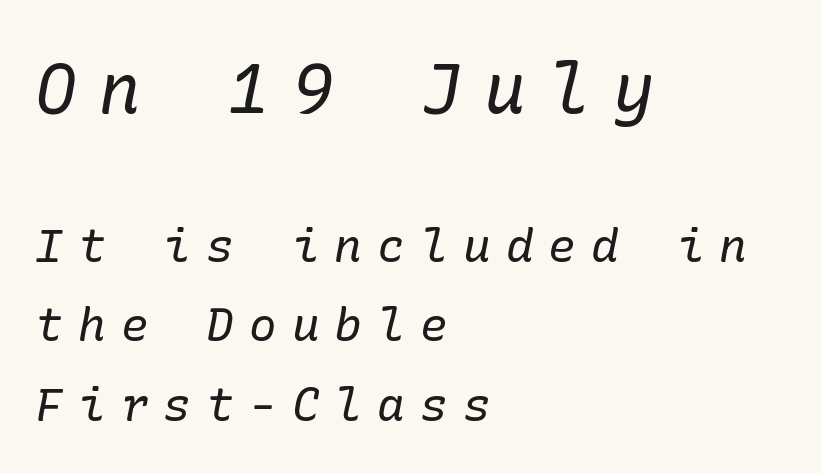
The face used here is rendered with a markedly widened letterfit. The glyphs look as if they've been sheared to an angle. The letterforms sit at book weight or below. These lines stack with their left ends in a neat column. Type without underlining.
